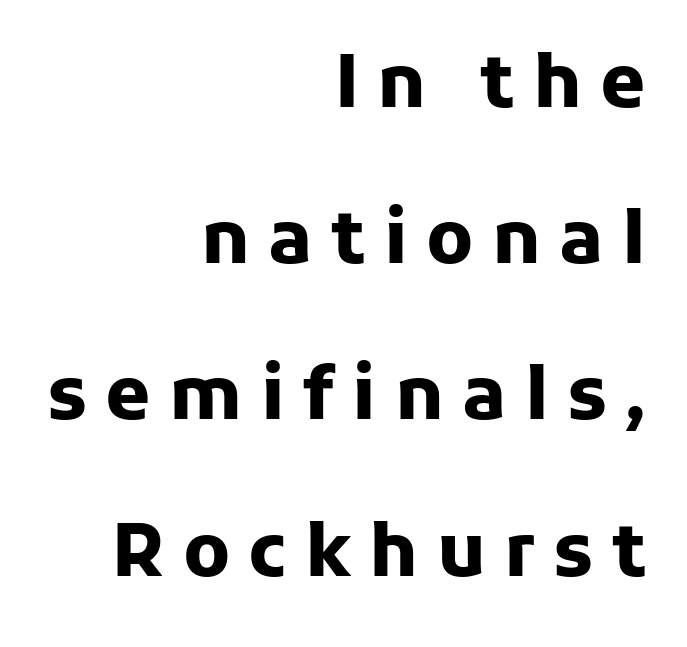
Q: Is the text bold? A: Yes.
Q: Is the text italic (slanted)? A: No, it is upright.
Q: Is the typeface a serif or a sans-serif typeface? A: Sans-serif.
Q: Is the text underlined? A: No.
Q: How is the paragraph aligned? A: Right-aligned.
Q: Is the spacing between letters normal or unusually wide? A: Unusually wide.
Q: Is the spacing between lines tight, normal or loose? A: Loose.
Q: Width (condensed, normal, or wide)? A: Normal.
Q: Stroke contrast? A: Low.
Q: x-height? A: Medium.
Q: Monospaced? A: No.
